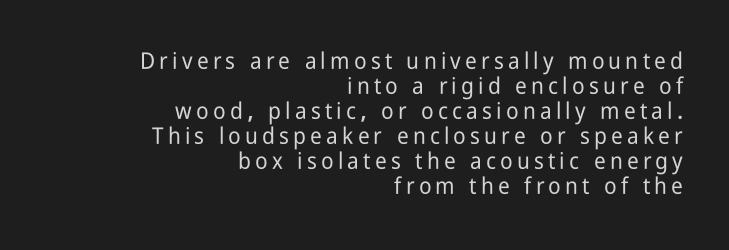
{"italic": "no", "underline": "no", "align": "right", "line_spacing": "tight", "line_spacing_ratio": 1.09, "glyph_px": 23}
